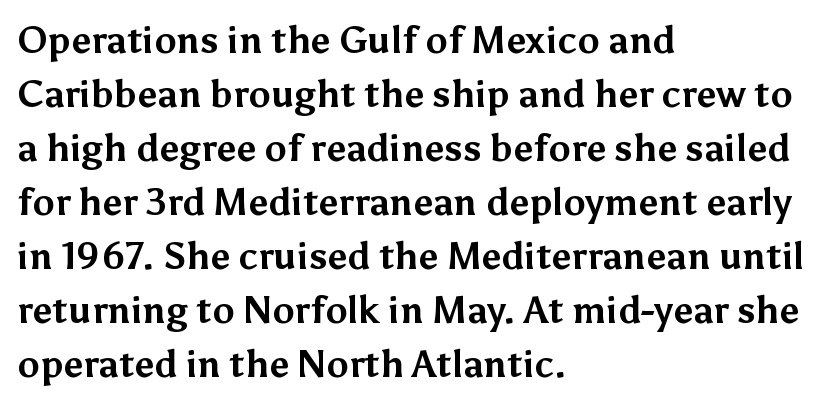
These lines are composed in type without serifs. A normal amount of white space separates one row of letters from the next. The foot of each line stays bare and open. Set as a true bold cut, around the 700 mark. If you drew a line through each stem, it would be perfectly vertical. Compared with typical body copy, the letter spacing here is the same.
